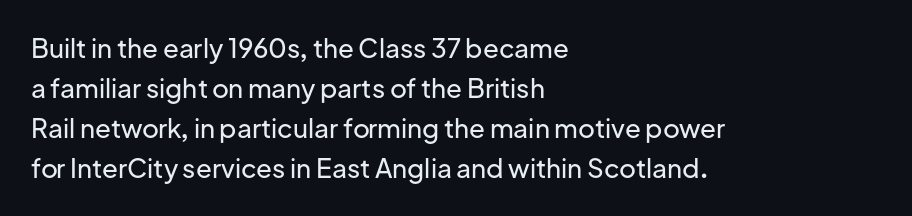
Q: Is the text italic (slanted)? A: No, it is upright.
Q: Is the text underlined? A: No.
Q: How is the paragraph aligned? A: Left-aligned.
Q: Is the spacing between letters normal or unusually wide? A: Normal.
Q: Is the spacing between lines tight, normal or loose? A: Normal.
